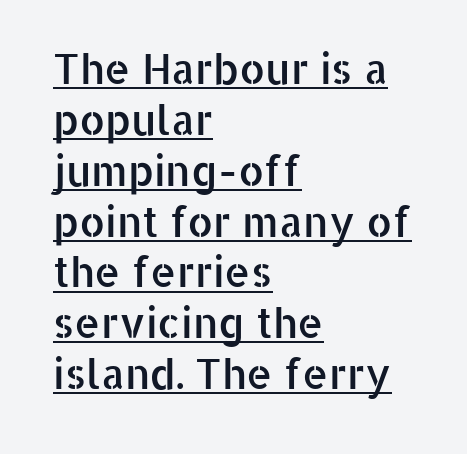
There is no visible air inserted between adjacent glyphs. Every row of glyphs begins at an identical x-position on the left. Varying glyph widths throughout — classic text-font behaviour. The sample's only ornament is a line tracing under the words. Style check: upright. The typeface chosen for these lines omits serifs.
